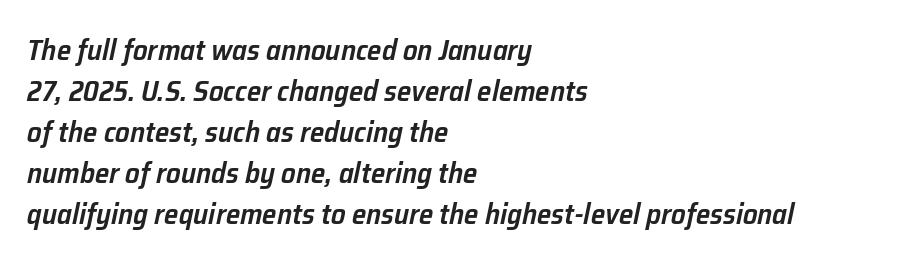
{"italic": "yes", "lean": "right", "slant_degrees": 12, "bold": "semi", "weight": "semibold", "width": "normal", "stroke_contrast": "low", "x_height": "medium", "monospaced": "no", "underline": "no", "align": "left", "line_spacing": "normal", "line_spacing_ratio": 1.41, "letter_spacing": "normal", "letter_spacing_em": 0.0, "glyph_px": 29}
